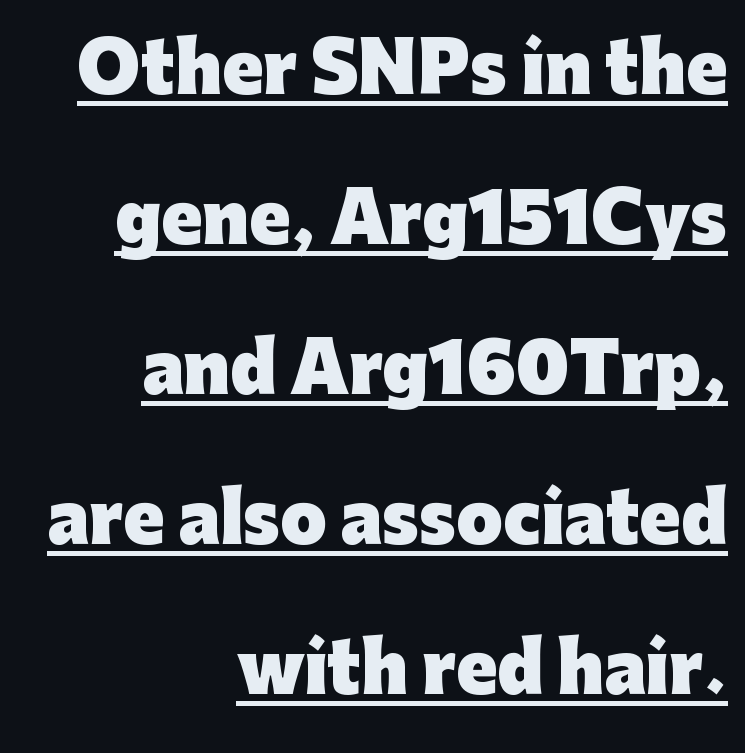
{"serif": "no", "italic": "no", "bold": "yes", "weight": "heavy", "width": "normal", "stroke_contrast": "low", "x_height": "medium", "monospaced": "no", "underline": "yes", "align": "right", "line_spacing": "loose", "line_spacing_ratio": 2.24, "letter_spacing": "normal", "letter_spacing_em": 0.0, "glyph_px": 67}
